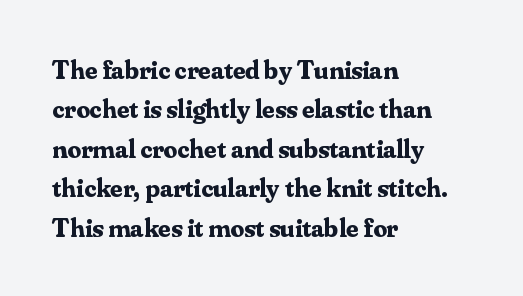
The image shows 27 px bold type, upright; set left-aligned, normal line spacing (1.46x), normal letter spacing, not underlined.
